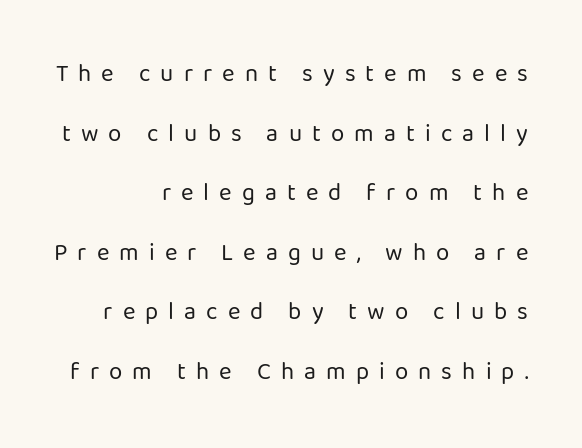
{"italic": "no", "bold": "no", "underline": "no", "align": "right", "line_spacing": "loose", "line_spacing_ratio": 2.48, "letter_spacing": "wide", "letter_spacing_em": 0.42, "glyph_px": 24}
